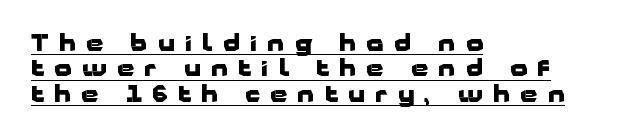
The image shows 22 px bold type, upright; set left-aligned, tight line spacing (1.15x), unusually wide letter spacing (+0.47 em), underlined.
